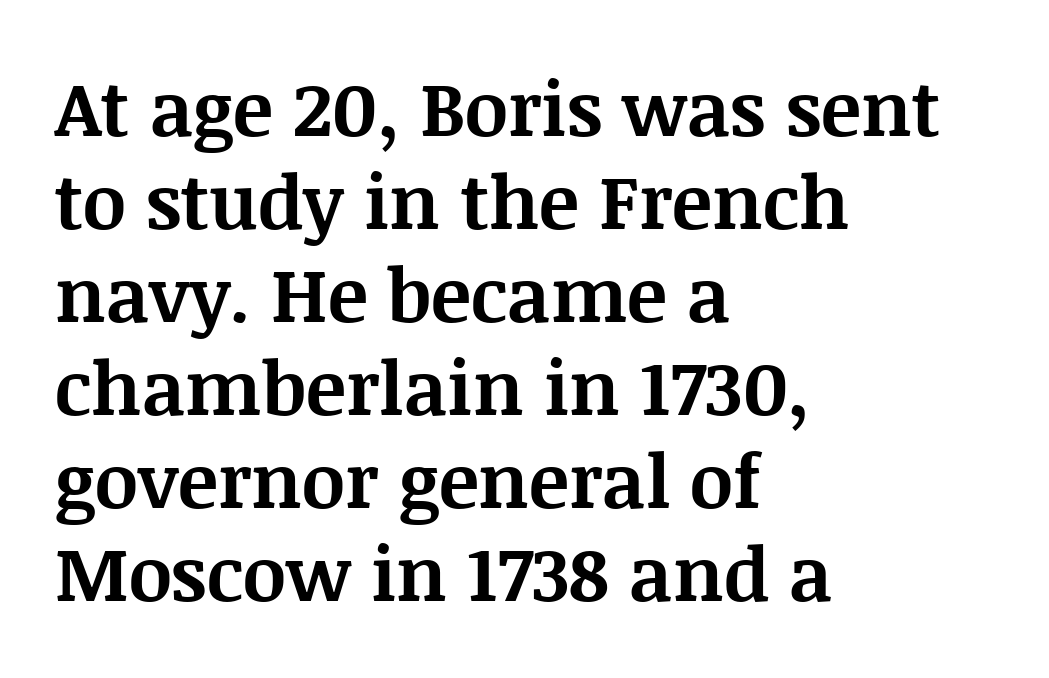
Q: Is the text bold? A: Yes.
Q: Is the text italic (slanted)? A: No, it is upright.
Q: Is the typeface a serif or a sans-serif typeface? A: Serif.
Q: Is the text underlined? A: No.
Q: How is the paragraph aligned? A: Left-aligned.
Q: Is the spacing between letters normal or unusually wide? A: Normal.
Q: Width (condensed, normal, or wide)? A: Normal.
Q: Stroke contrast? A: Medium.
Q: x-height? A: Large.
Q: Monospaced? A: No.
